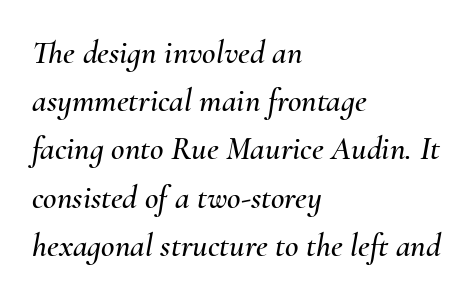
The image shows 33 px text type, italic (leaning right); set left-aligned, normal line spacing (1.46x), normal letter spacing, not underlined; medium stroke contrast and a small x-height.
